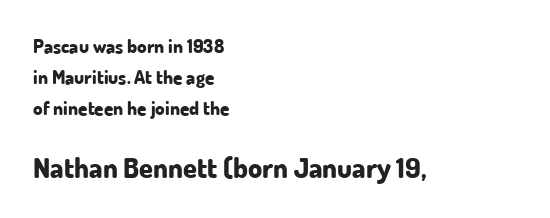
If you drew a line through each stem, it would be perfectly vertical. Observe the ordinary spacing: letters are neighbours, not strangers. Note the varied advance widths — an 'i' is clearly narrower than an 'm'. Its strokes are broad and dark, the hallmark of bold type.
